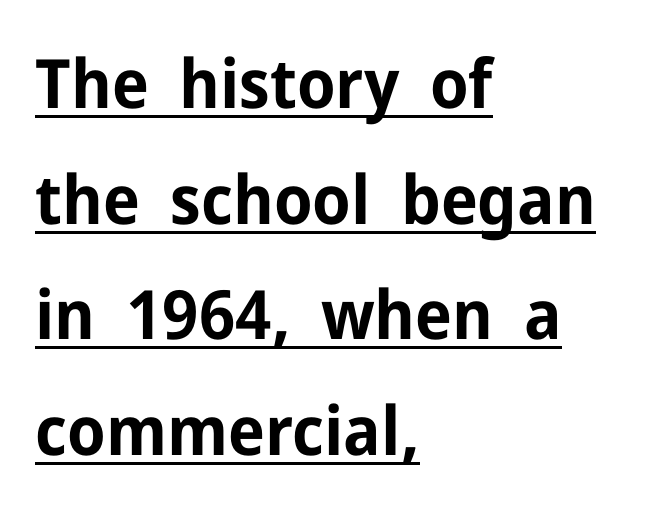
{"serif": "no", "italic": "no", "bold": "yes", "weight": "bold", "width": "normal", "stroke_contrast": "low", "x_height": "medium", "monospaced": "no", "underline": "yes", "align": "left", "line_spacing": "normal", "line_spacing_ratio": 1.7, "letter_spacing": "normal", "letter_spacing_em": 0.0, "glyph_px": 68}
